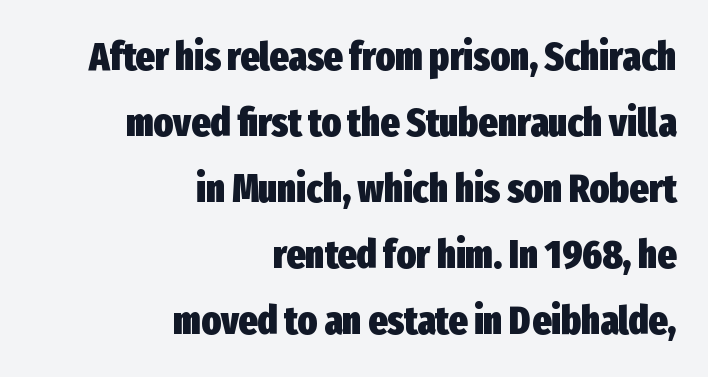
{"serif": "no", "italic": "no", "bold": "yes", "weight": "heavy", "width": "condensed", "stroke_contrast": "low", "x_height": "medium", "monospaced": "no", "underline": "no", "align": "right", "line_spacing": "normal", "line_spacing_ratio": 1.65, "letter_spacing": "normal", "letter_spacing_em": 0.0, "glyph_px": 40}
